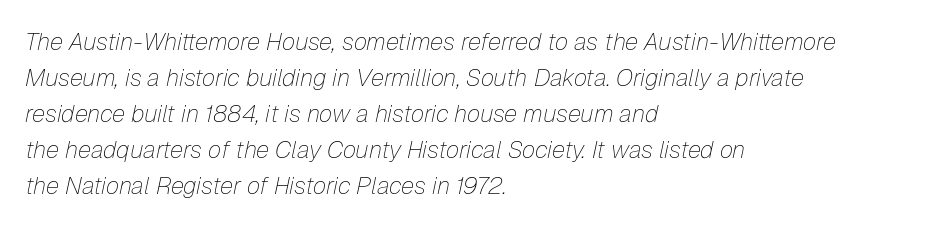
Short note: letters normally spaced. The font sits on the lighter half of the weight spectrum, regular included. Is the block centered? No — it sits flush against the left margin. When letters slant like this, we call the style italic. Lines of text with bare space underneath. The block of text has a typical density, with ordinary space between rows.
